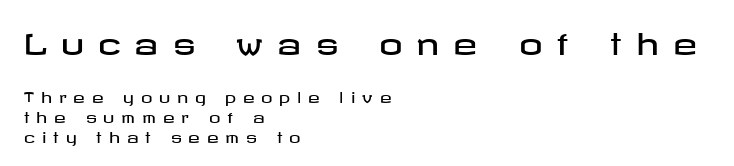
The image shows 29 px wide sans-serif type, upright; set left-aligned, normal line spacing (1.42x), unusually wide letter spacing (+0.49 em), not underlined; the first (top) block is 2.07x larger; low stroke contrast and a medium x-height.
